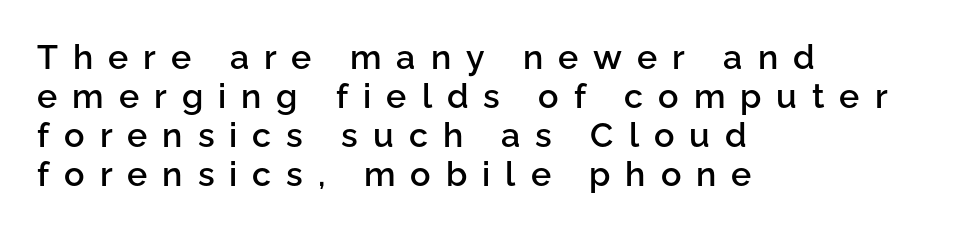
{"serif": "no", "italic": "no", "bold": "semi", "weight": "semibold", "width": "normal", "stroke_contrast": "low", "x_height": "medium", "monospaced": "no", "underline": "no", "align": "left", "line_spacing": "tight", "line_spacing_ratio": 1.15, "letter_spacing": "wide", "letter_spacing_em": 0.44, "glyph_px": 34}
